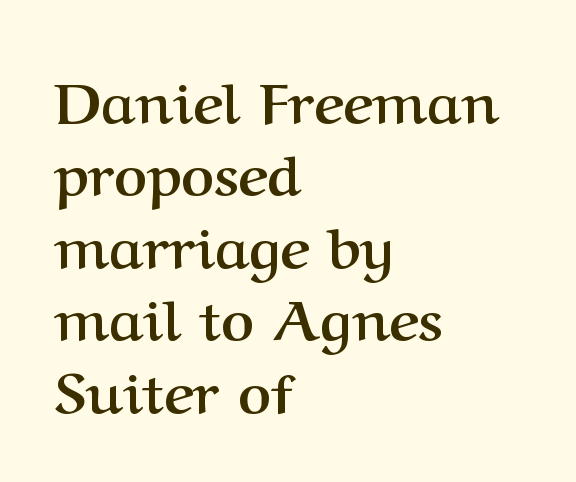
{"serif": "yes", "italic": "no", "bold": "yes", "weight": "semibold", "width": "normal", "stroke_contrast": "medium", "x_height": "medium", "monospaced": "no", "underline": "no", "align": "left", "line_spacing": "normal", "line_spacing_ratio": 1.27, "letter_spacing": "normal", "letter_spacing_em": 0.0, "glyph_px": 57}
